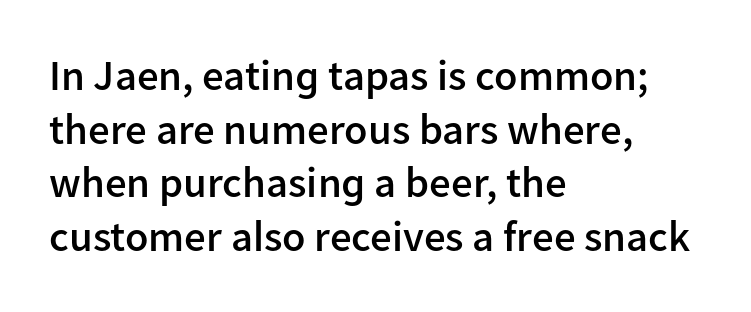
No word sits above an underline. What kind of face is this? One without serifs — a sans. Rendered with straight, roman letterforms. Compared with typical paragraphs, the rows here are spaced about the same. Compared with typical body copy, the letter spacing here is the same.
